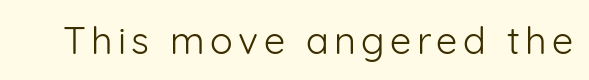
{"serif": "no", "italic": "no", "bold": "no", "weight": "light", "width": "normal", "stroke_contrast": "low", "x_height": "medium", "monospaced": "no", "underline": "no", "glyph_px": 38}
